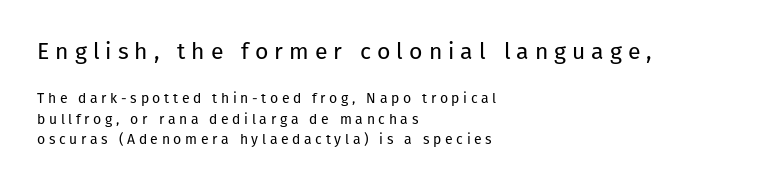
Each line starts at the same left margin while the right side varies. Large over small — that's the arrangement of the two blocks here. Type without underlining. No italicization has been applied; the sample stays upright. No chunkiness to these letters — they're not bold. The letterforms stand isolated, each surrounded by extra space.
